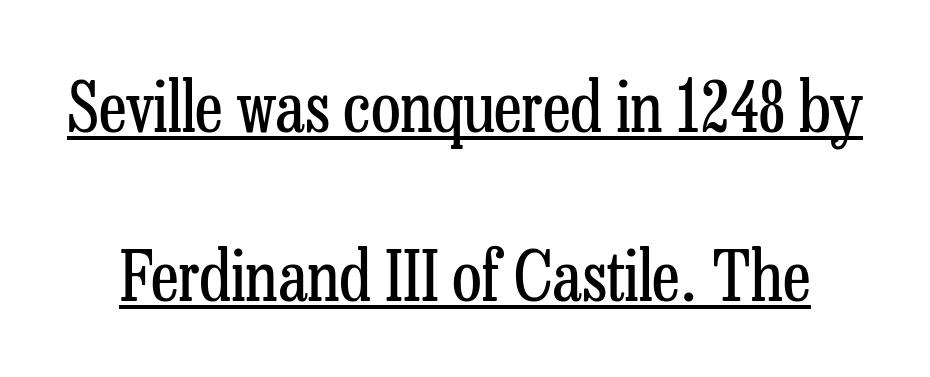
Q: Is the text bold? A: No.
Q: Is the text italic (slanted)? A: No, it is upright.
Q: Is the typeface a serif or a sans-serif typeface? A: Serif.
Q: Is the text underlined? A: Yes.
Q: Is the spacing between letters normal or unusually wide? A: Normal.
Q: Is the spacing between lines tight, normal or loose? A: Loose.
Q: Width (condensed, normal, or wide)? A: Condensed.
Q: Stroke contrast? A: Low.
Q: x-height? A: Medium.
Q: Monospaced? A: No.
